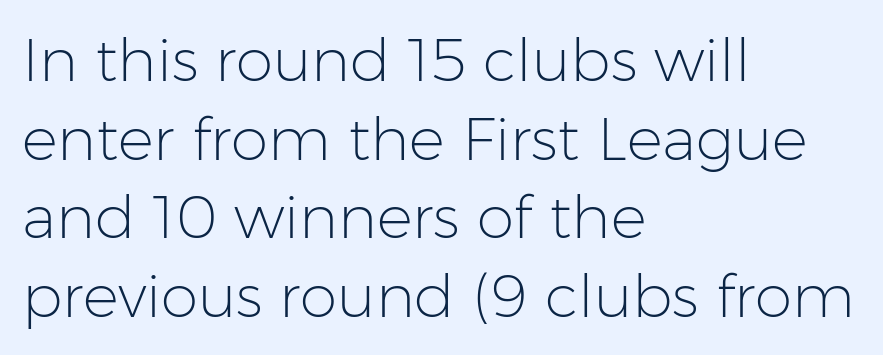
The rendering uses natural spacing where letterforms have individual widths. The strip under each line holds only bare page. Vertical spacing — default. Compared with typical body copy, the letter spacing here is the same. Visually the block forms a straight wall on the left and a jagged coastline on the right.
